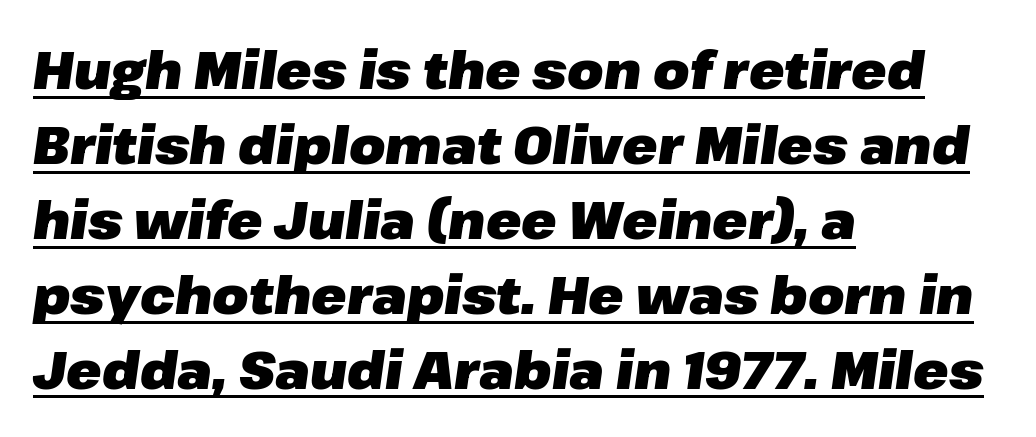
Q: Is the text bold? A: Yes.
Q: Is the text italic (slanted)? A: Yes, it leans right by about 8 degrees.
Q: Is the text underlined? A: Yes.
Q: How is the paragraph aligned? A: Left-aligned.
Q: Is the spacing between letters normal or unusually wide? A: Normal.
Q: Is the spacing between lines tight, normal or loose? A: Normal.
Q: Width (condensed, normal, or wide)? A: Normal.
Q: Stroke contrast? A: Low.
Q: x-height? A: Medium.
Q: Monospaced? A: No.
